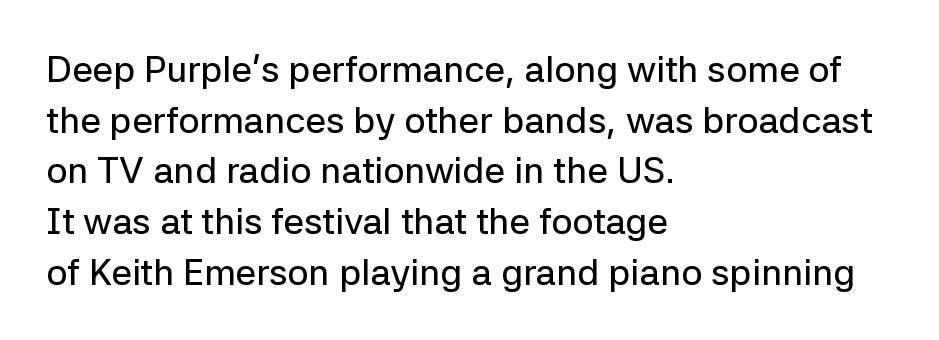
The image shows 37 px sans-serif type, upright; set left-aligned, normal line spacing (1.37x), normal letter spacing, not underlined; low stroke contrast and a medium x-height.
